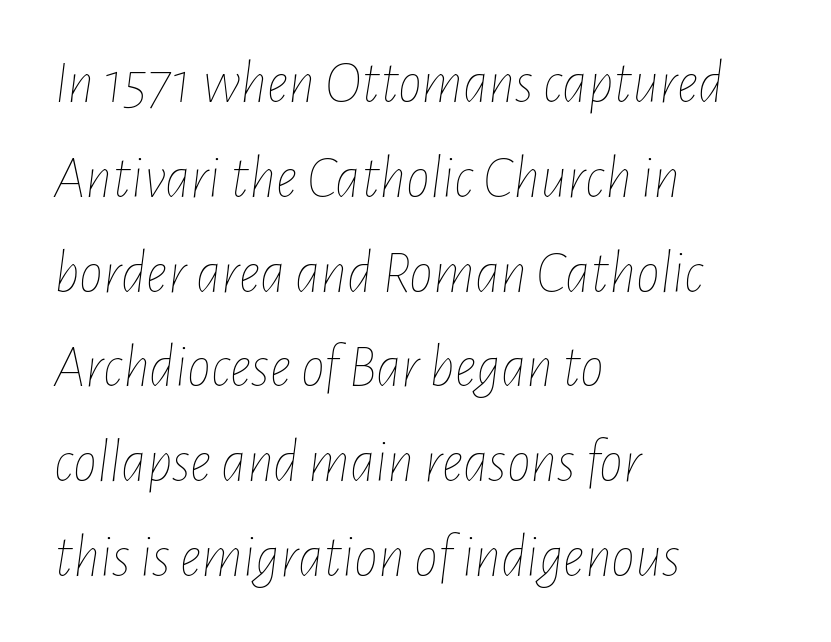
{"italic": "yes", "lean": "right", "slant_degrees": 7, "bold": "no", "weight": "thin", "width": "condensed", "stroke_contrast": "low", "x_height": "medium", "monospaced": "no", "underline": "no", "align": "left", "line_spacing": "normal", "line_spacing_ratio": 1.58, "letter_spacing": "normal", "letter_spacing_em": 0.0, "glyph_px": 60}
